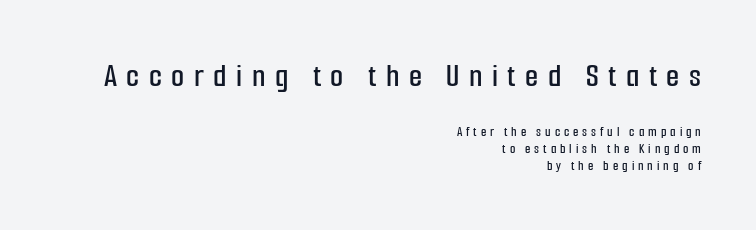
{"serif": "no", "italic": "no", "width": "condensed", "stroke_contrast": "low", "x_height": "medium", "monospaced": "no", "underline": "no", "align": "right", "line_spacing_ratio": 1.2, "letter_spacing": "wide", "letter_spacing_em": 0.28, "larger_block": "first", "size_ratio": 2.43, "glyph_px": 34}
